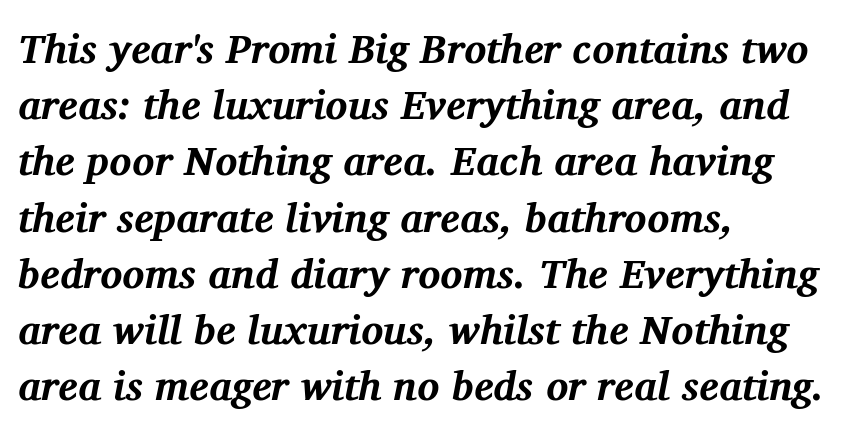
{"serif": "yes", "italic": "yes", "lean": "right", "slant_degrees": 11, "bold": "yes", "weight": "bold", "width": "normal", "stroke_contrast": "medium", "x_height": "medium", "monospaced": "no", "underline": "no", "align": "left", "line_spacing": "normal", "line_spacing_ratio": 1.37, "letter_spacing": "normal", "letter_spacing_em": 0.0, "glyph_px": 41}
